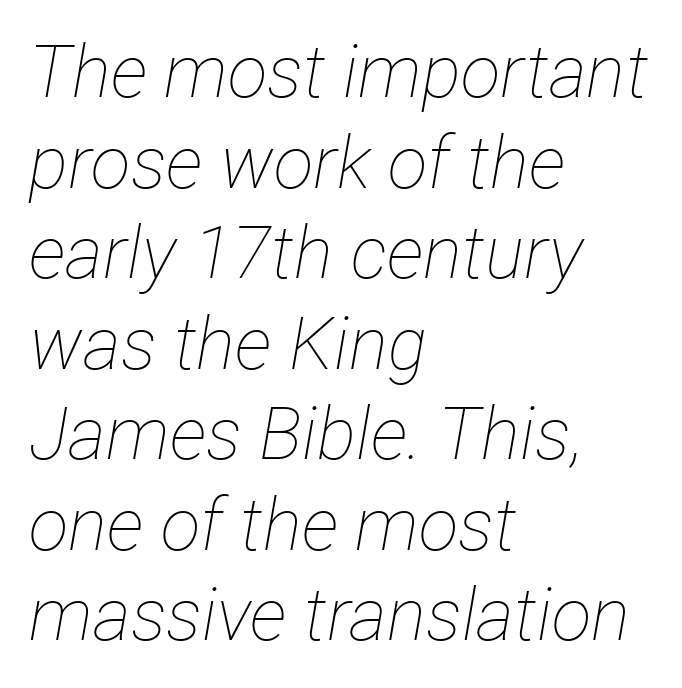
The image shows 73 px thin, condensed type, italic (leaning right); set left-aligned, line spacing 1.24x, normal letter spacing, not underlined; low stroke contrast and a medium x-height.
